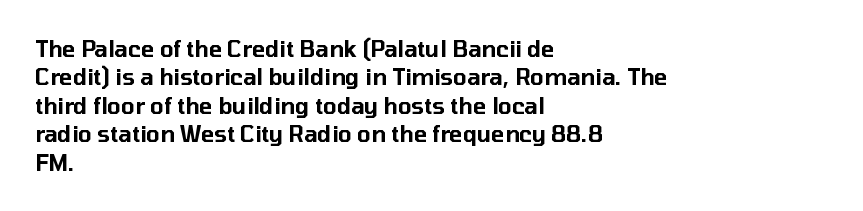
{"italic": "no", "underline": "no", "align": "left", "line_spacing": "normal", "line_spacing_ratio": 1.29, "letter_spacing": "normal", "letter_spacing_em": 0.0, "glyph_px": 22}
